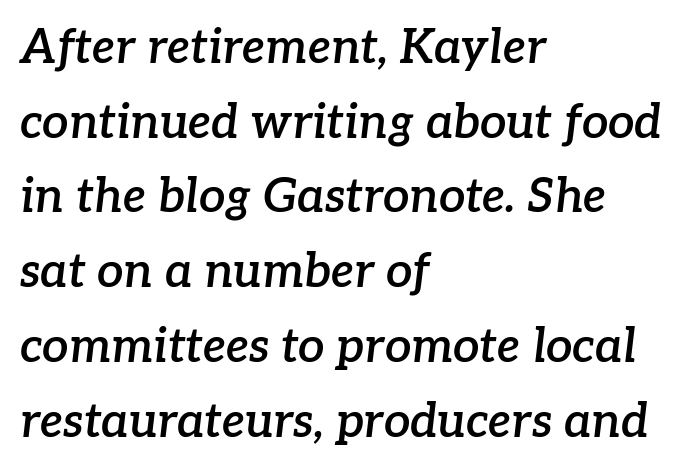
Q: Is the text bold? A: Semi-bold.
Q: Is the text italic (slanted)? A: Yes, it leans right by about 7 degrees.
Q: Is the typeface a serif or a sans-serif typeface? A: Serif.
Q: Is the text underlined? A: No.
Q: How is the paragraph aligned? A: Left-aligned.
Q: Is the spacing between letters normal or unusually wide? A: Normal.
Q: Is the spacing between lines tight, normal or loose? A: Normal.
Q: Width (condensed, normal, or wide)? A: Normal.
Q: Stroke contrast? A: Low.
Q: x-height? A: Medium.
Q: Monospaced? A: No.
